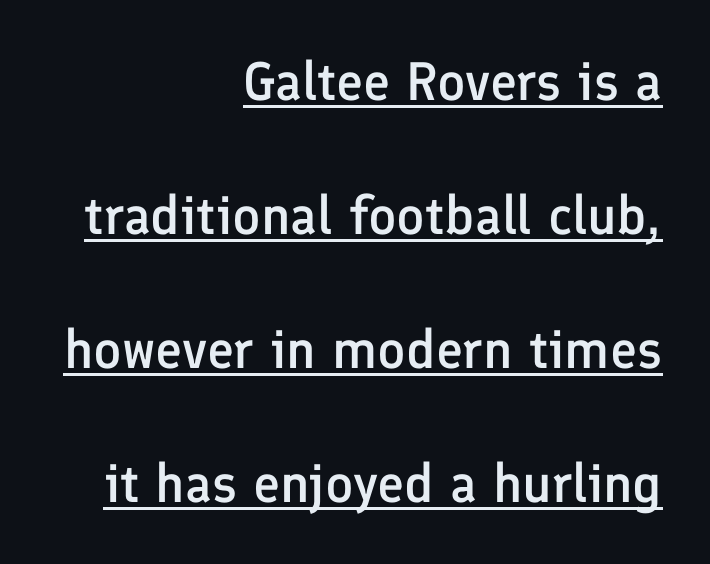
Ascenders rise straight up at ninety degrees. Tracking value appears to be zero — textbook default spacing. Compared with undecorated copy, this sample adds a rule below the words. Vertical spacing — loose.
